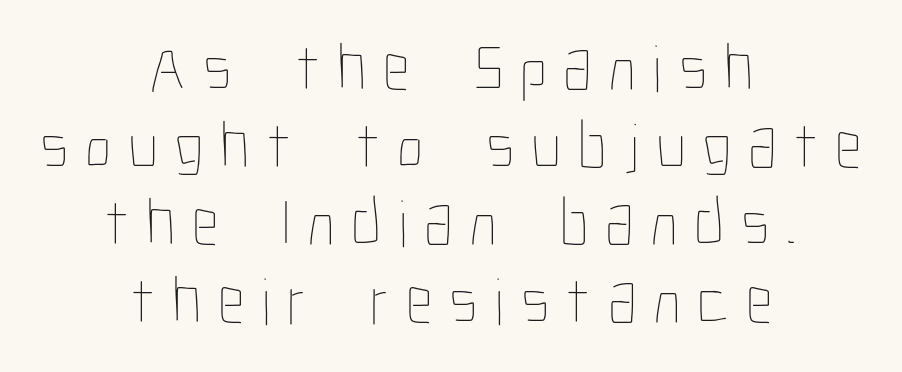
The image shows 67 px thin, condensed type, upright; set centered, line spacing 1.16x, unusually wide letter spacing (+0.25 em), not underlined; low stroke contrast and a medium x-height.
